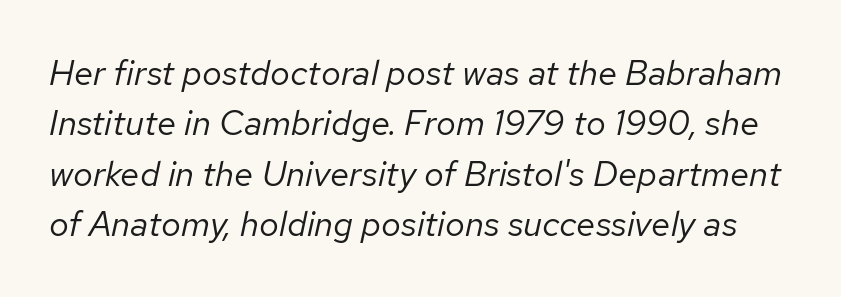
{"italic": "yes", "lean": "right", "slant_degrees": 12, "bold": "no", "weight": "regular", "width": "normal", "stroke_contrast": "low", "x_height": "medium", "monospaced": "no", "underline": "no", "line_spacing": "normal", "line_spacing_ratio": 1.44, "letter_spacing": "normal", "letter_spacing_em": 0.0, "glyph_px": 35}
